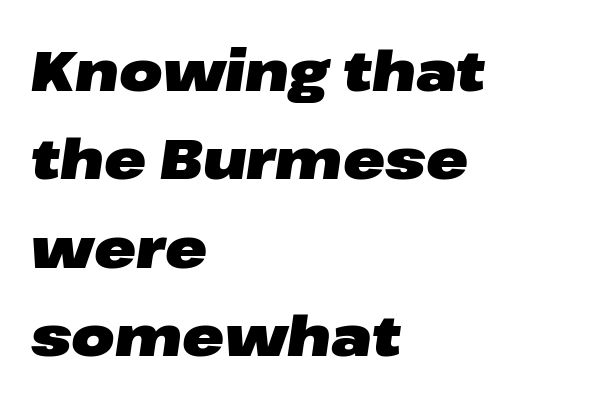
{"italic": "yes", "lean": "right", "slant_degrees": 8, "bold": "yes", "weight": "heavy", "width": "wide", "stroke_contrast": "low", "x_height": "medium", "monospaced": "no", "underline": "no", "align": "left", "line_spacing": "normal", "line_spacing_ratio": 1.58, "letter_spacing": "normal", "letter_spacing_em": 0.0, "glyph_px": 56}
